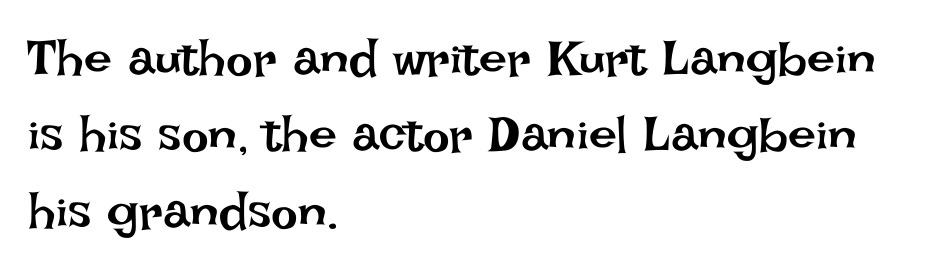
The image shows 50 px regular-weight type, upright; set left-aligned, normal line spacing (1.53x), normal letter spacing, not underlined; low stroke contrast and a large x-height.
